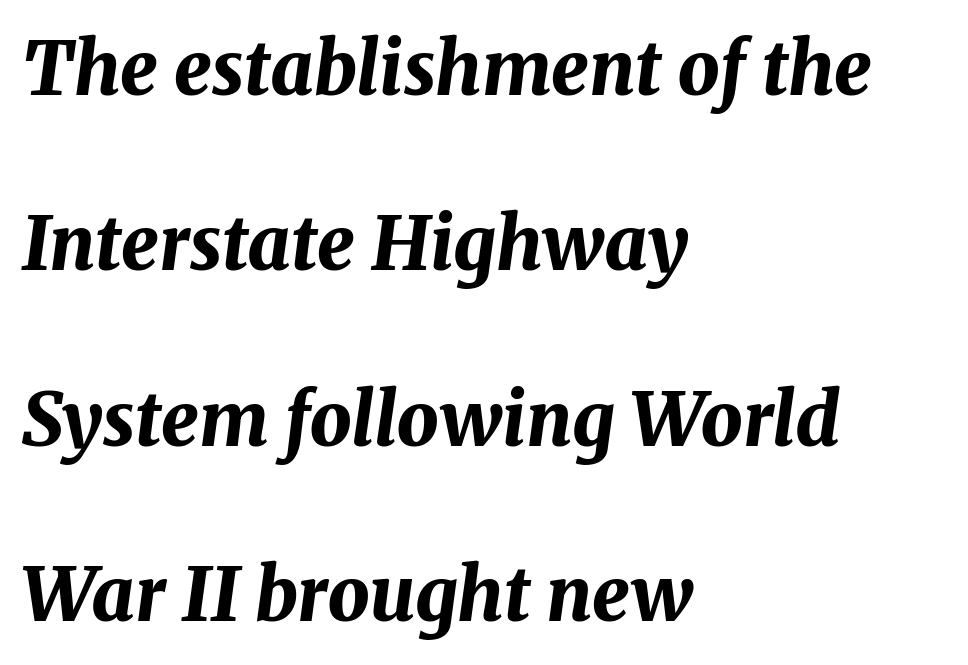
The image shows 74 px bold type, italic (leaning right); set left-aligned, loose line spacing (2.37x), normal letter spacing, not underlined; medium stroke contrast and a medium x-height.
